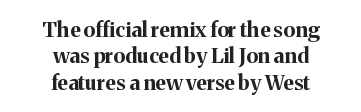
Q: Is the text bold? A: Yes.
Q: Is the text italic (slanted)? A: No, it is upright.
Q: Is the text underlined? A: No.
Q: How is the paragraph aligned? A: Centered.
Q: Is the spacing between letters normal or unusually wide? A: Normal.
Q: Is the spacing between lines tight, normal or loose? A: Normal.
